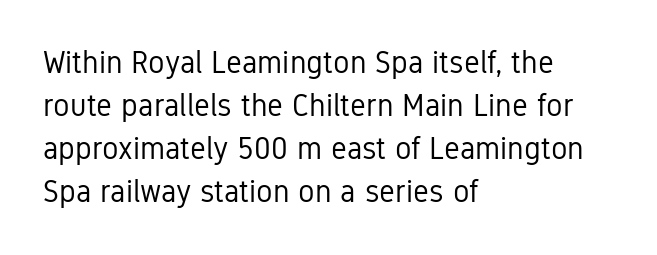
Looks like regular typesetting: each glyph gets only the width it needs. The lettering holds an erect, upright posture throughout. What kind of face is this? One without serifs — a sans. Whoever set this chose a conventional vertical rhythm.
